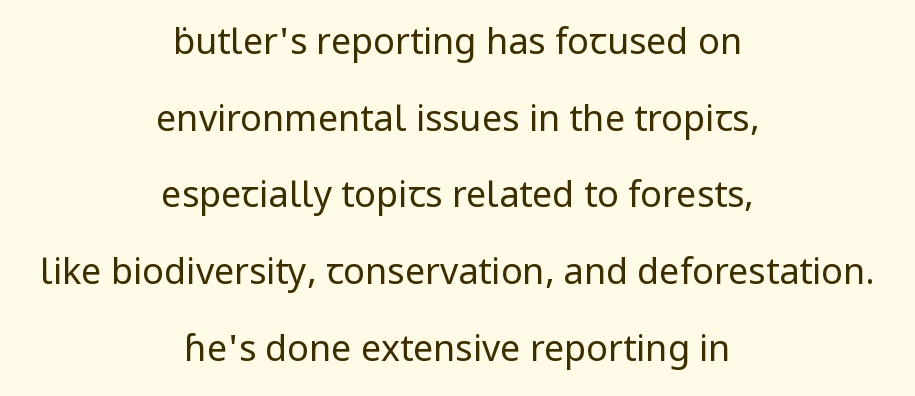
The image shows 36 px regular-weight sans-serif type, upright; set centered, loose line spacing (2.13x), normal letter spacing, not underlined; low stroke contrast and a medium x-height.
